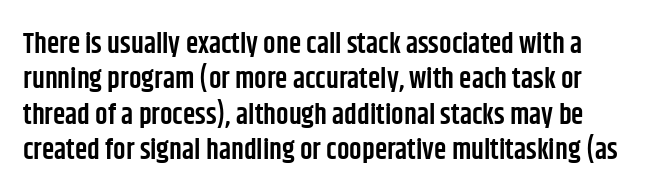
The image shows 28 px semibold, condensed sans-serif type, upright; set normal line spacing (1.26x), normal letter spacing, not underlined; low stroke contrast and a large x-height.
